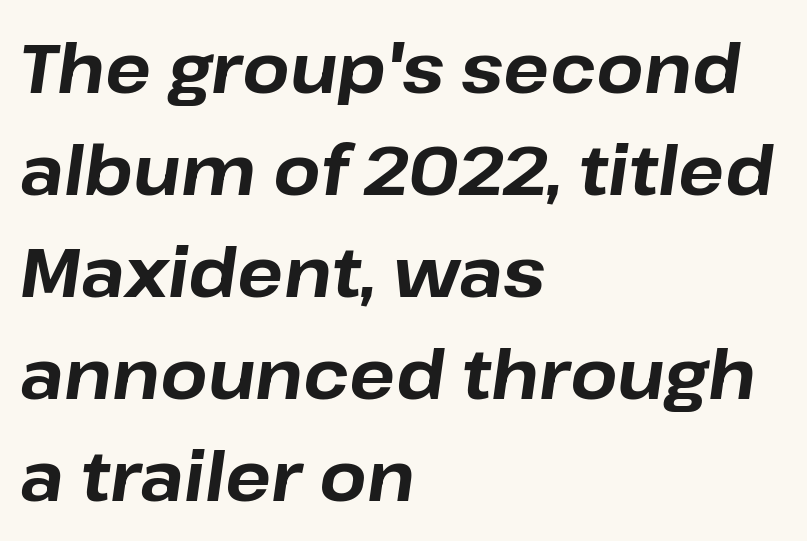
{"italic": "yes", "lean": "right", "slant_degrees": 8, "bold": "yes", "weight": "bold", "width": "normal", "stroke_contrast": "low", "x_height": "medium", "monospaced": "no", "underline": "no", "align": "left", "line_spacing": "normal", "line_spacing_ratio": 1.5, "letter_spacing": "normal", "letter_spacing_em": 0.0, "glyph_px": 68}
